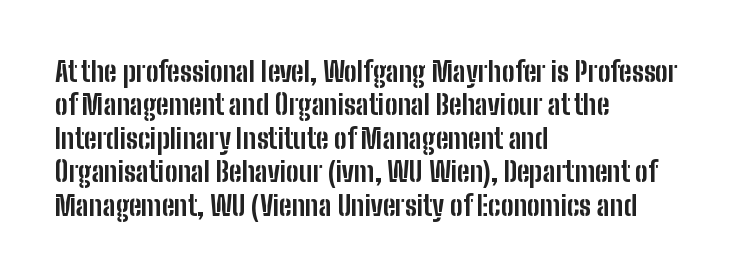
The image shows 27 px bold type, upright; set left-aligned, line spacing 1.24x, normal letter spacing, not underlined.
